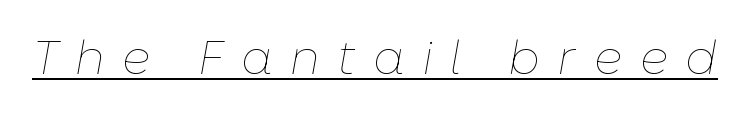
No heavy texture on the line: the type isn't bold. The glyphs look as if they've been sheared to an angle. Looks like regular typesetting: each glyph gets only the width it needs. Does a line run under the words? Yes, clearly. The rendering inserts visible extra space after every character.
